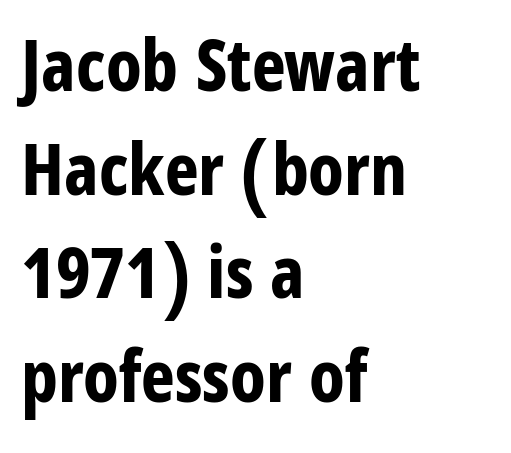
{"serif": "no", "italic": "no", "bold": "yes", "weight": "bold", "width": "condensed", "stroke_contrast": "low", "x_height": "large", "monospaced": "no", "underline": "no", "align": "left", "line_spacing": "normal", "line_spacing_ratio": 1.44, "letter_spacing": "normal", "letter_spacing_em": 0.0, "glyph_px": 72}
